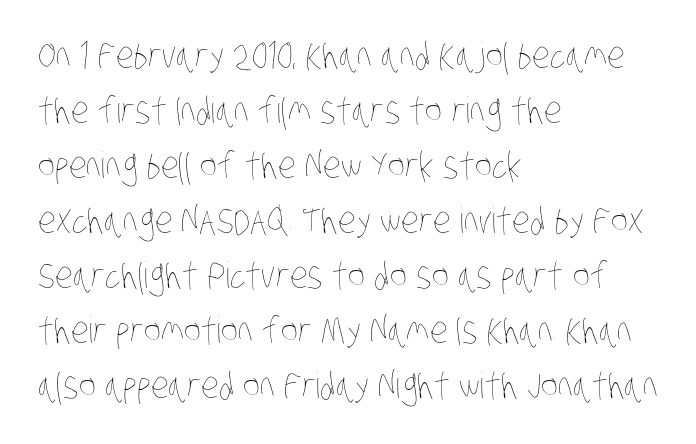
The image shows 36 px thin, condensed type; set left-aligned, normal line spacing (1.53x), normal letter spacing, not underlined; low stroke contrast and a large x-height.
